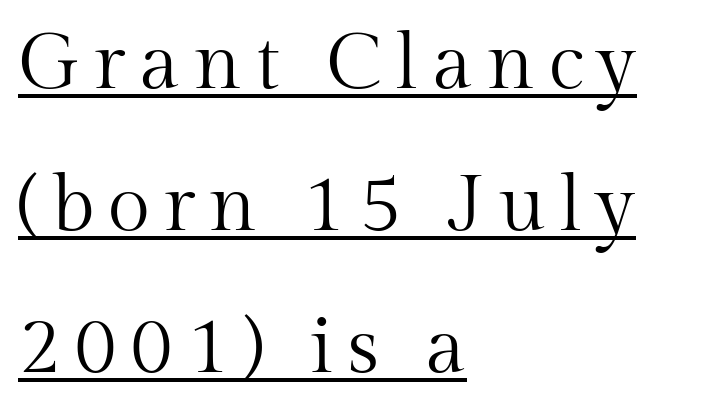
The image shows 78 px regular-weight serif type, upright; set left-aligned, line spacing 1.82x, underlined; medium stroke contrast and a medium x-height.
